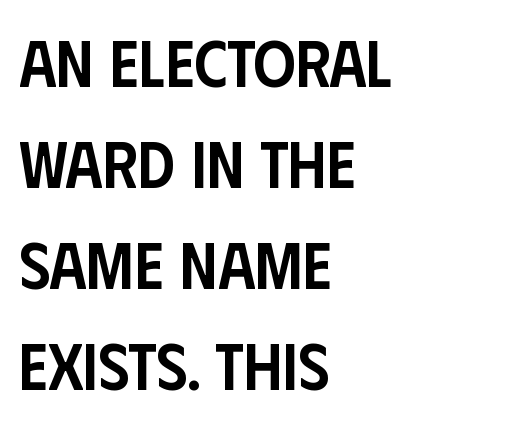
The image shows 66 px semibold, condensed sans-serif type, upright; set left-aligned, normal line spacing (1.53x), normal letter spacing, not underlined; low stroke contrast and a large x-height.
